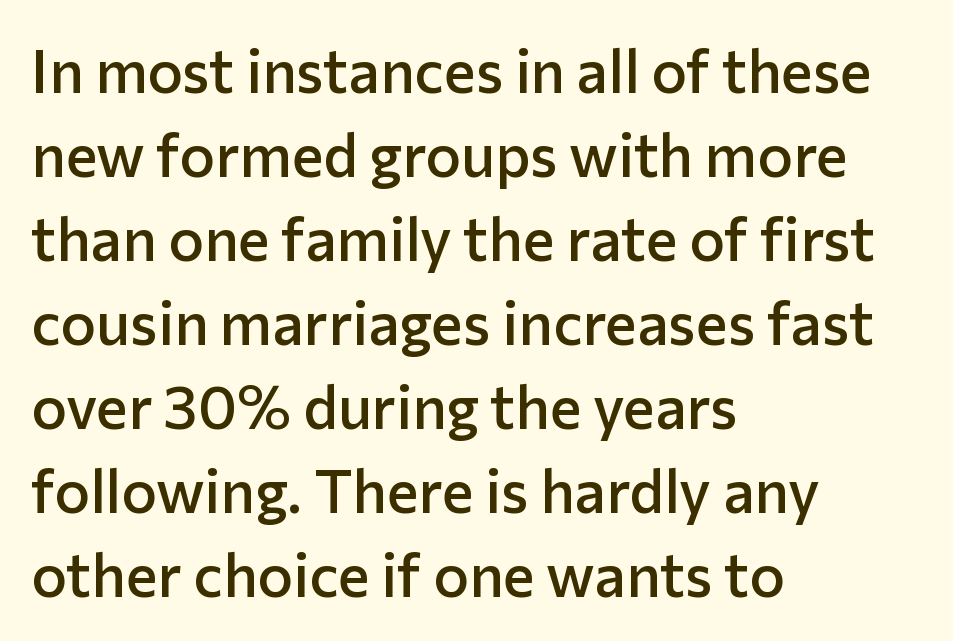
{"serif": "no", "italic": "no", "bold": "semi", "weight": "semibold", "width": "normal", "stroke_contrast": "low", "x_height": "medium", "monospaced": "no", "underline": "no", "align": "left", "line_spacing": "normal", "line_spacing_ratio": 1.4, "letter_spacing": "normal", "letter_spacing_em": 0.0, "glyph_px": 60}
